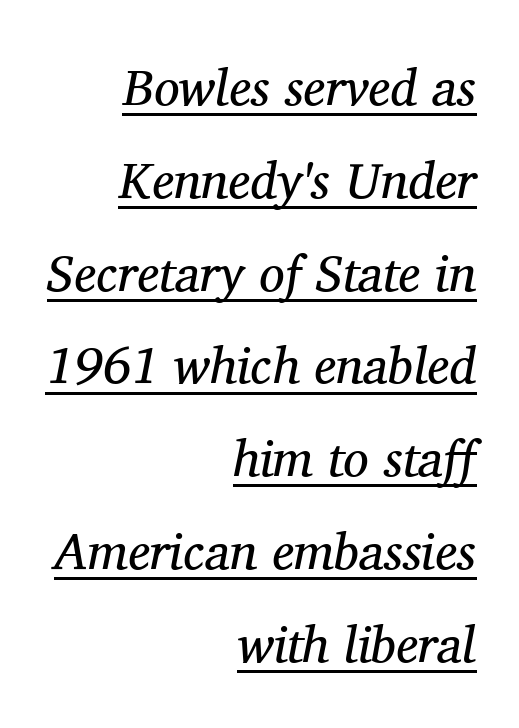
{"serif": "yes", "italic": "yes", "lean": "right", "slant_degrees": 11, "bold": "no", "weight": "regular", "width": "normal", "stroke_contrast": "medium", "x_height": "medium", "monospaced": "no", "underline": "yes", "align": "right", "line_spacing_ratio": 1.82, "letter_spacing": "normal", "letter_spacing_em": 0.0, "glyph_px": 51}
